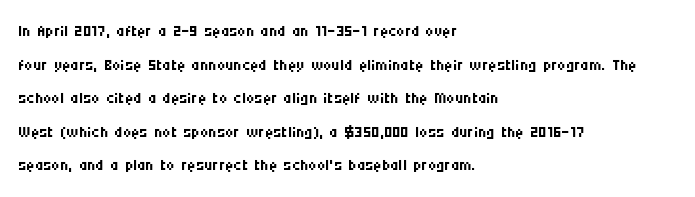
The image shows 23 px text type, upright; set left-aligned, normal line spacing (1.46x), normal letter spacing, not underlined.
